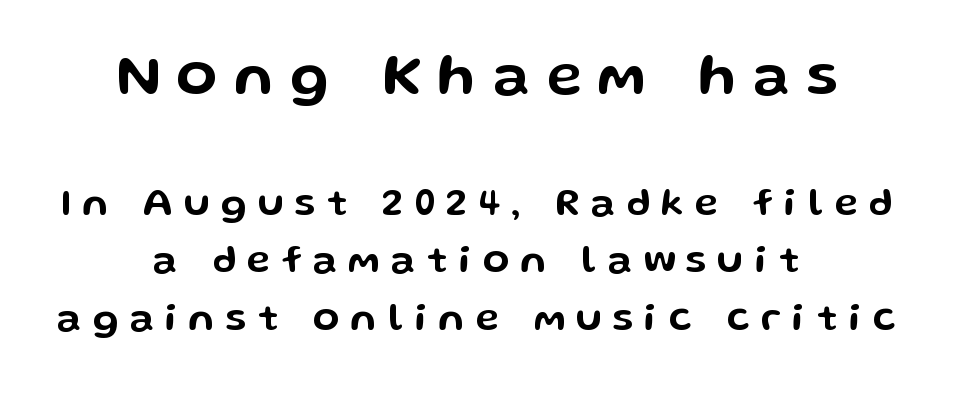
Q: Is the text italic (slanted)? A: No, it is upright.
Q: Is the typeface a serif or a sans-serif typeface? A: Sans-serif.
Q: Is the text underlined? A: No.
Q: How is the paragraph aligned? A: Centered.
Q: Is the spacing between letters normal or unusually wide? A: Unusually wide.
Q: Is the spacing between lines tight, normal or loose? A: Normal.
Q: Which block of text is set in a larger size, the first (top) or the second (bottom)? A: The first (top) one.
Q: Width (condensed, normal, or wide)? A: Wide.
Q: Stroke contrast? A: Low.
Q: x-height? A: Medium.
Q: Monospaced? A: No.
